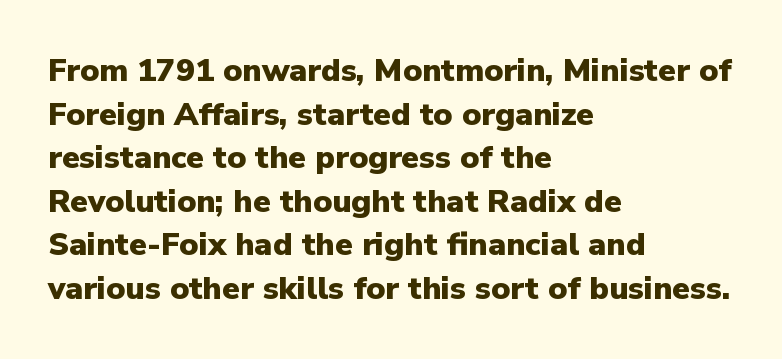
The image shows 32 px heavy sans-serif type, upright; set left-aligned, normal line spacing (1.36x), normal letter spacing, not underlined; low stroke contrast and a medium x-height.
